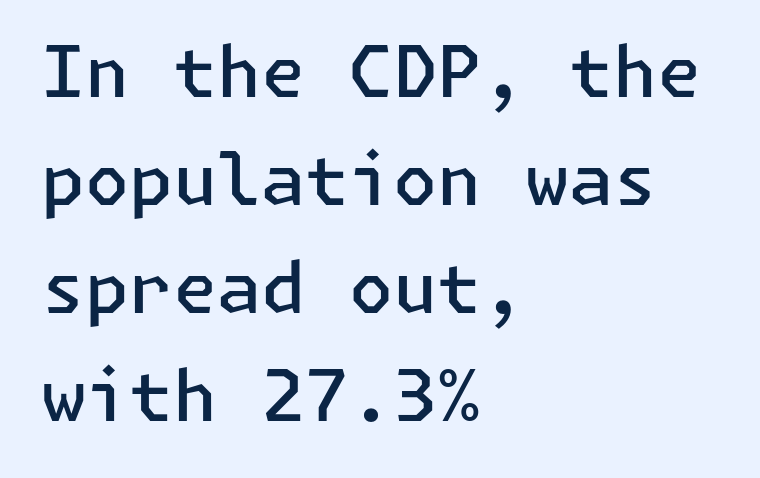
Q: Is the text bold? A: Semi-bold.
Q: Is the text italic (slanted)? A: No, it is upright.
Q: Is the typeface a serif or a sans-serif typeface? A: Sans-serif.
Q: Is the text underlined? A: No.
Q: How is the paragraph aligned? A: Left-aligned.
Q: Is the spacing between letters normal or unusually wide? A: Normal.
Q: Is the spacing between lines tight, normal or loose? A: Normal.
Q: Width (condensed, normal, or wide)? A: Normal.
Q: Stroke contrast? A: Low.
Q: x-height? A: Medium.
